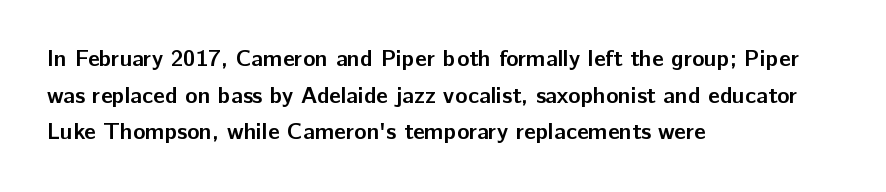
{"italic": "no", "bold": "yes", "underline": "no", "align": "left", "line_spacing": "normal", "line_spacing_ratio": 1.59, "letter_spacing": "normal", "letter_spacing_em": 0.0, "glyph_px": 23}
